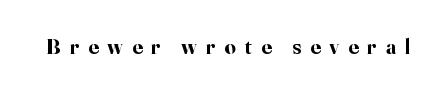
Q: Is the text bold? A: Yes.
Q: Is the text italic (slanted)? A: No, it is upright.
Q: Is the text underlined? A: No.
Q: Is the spacing between letters normal or unusually wide? A: Unusually wide.
